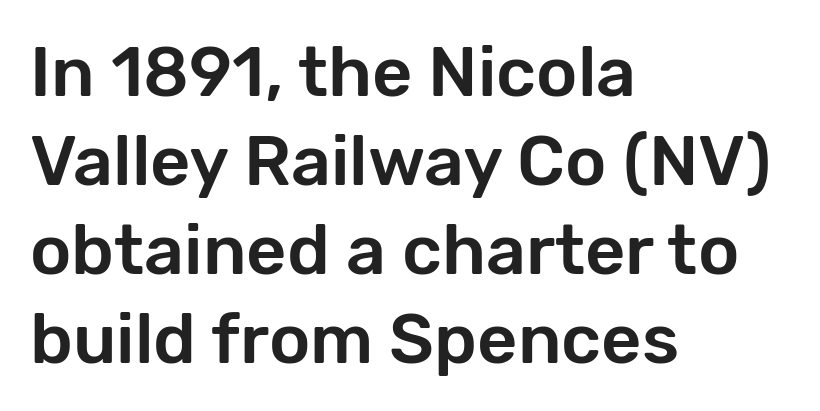
The image shows 70 px sans-serif type, upright; set left-aligned, normal line spacing (1.27x), normal letter spacing, not underlined; low stroke contrast and a medium x-height.
